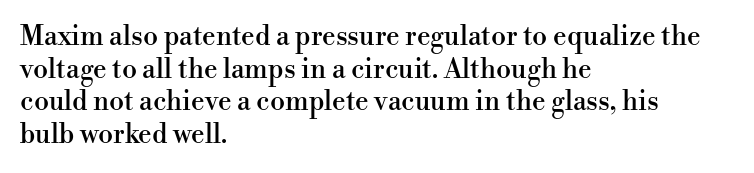
{"italic": "no", "underline": "no", "align": "left", "line_spacing_ratio": 1.21, "letter_spacing": "normal", "letter_spacing_em": 0.0, "glyph_px": 27}
